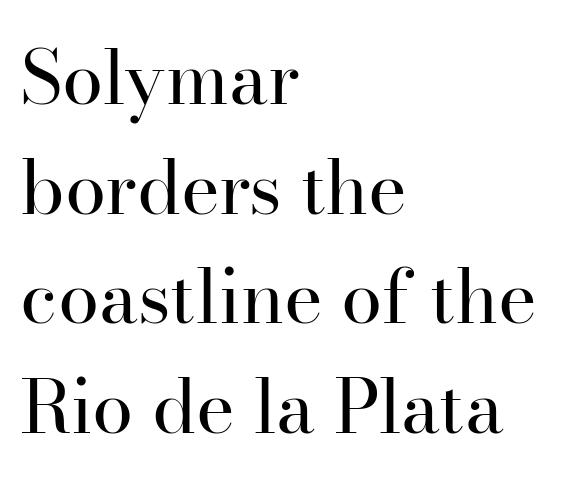
{"serif": "yes", "italic": "no", "bold": "no", "weight": "regular", "width": "normal", "stroke_contrast": "high", "x_height": "small", "monospaced": "no", "underline": "no", "align": "left", "line_spacing": "normal", "line_spacing_ratio": 1.48, "letter_spacing": "normal", "letter_spacing_em": 0.0, "glyph_px": 74}
